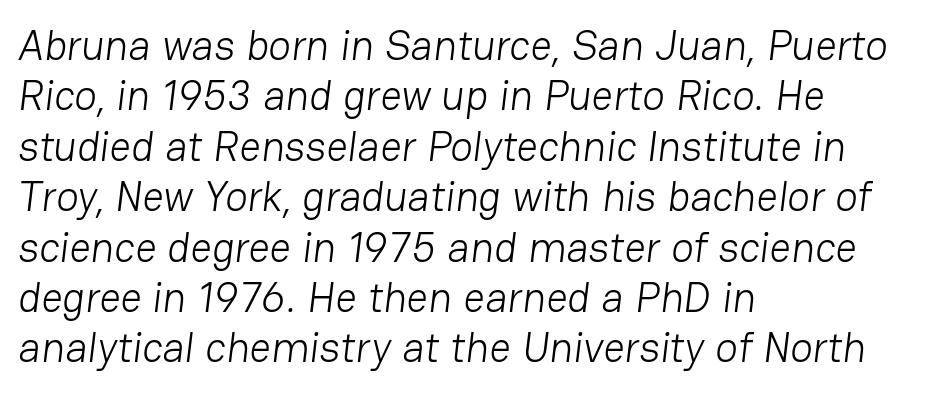
The image shows 42 px light sans-serif type; set left-aligned, line spacing 1.2x, normal letter spacing, not underlined; low stroke contrast and a medium x-height.
